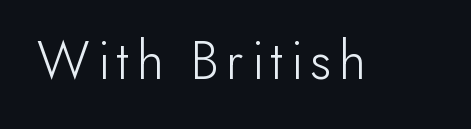
The image shows 58 px light sans-serif type, upright; set not underlined; low stroke contrast and a small x-height.
